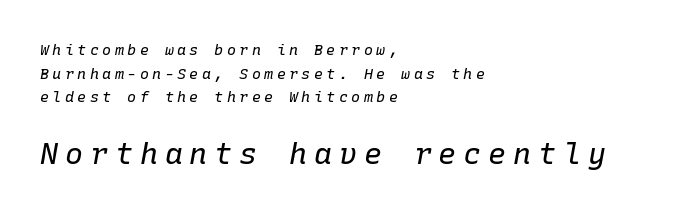
{"italic": "yes", "lean": "right", "slant_degrees": 10, "bold": "no", "weight": "regular", "width": "normal", "stroke_contrast": "low", "x_height": "medium", "monospaced": "yes", "underline": "no", "align": "left", "line_spacing": "normal", "line_spacing_ratio": 1.58, "letter_spacing": "wide", "letter_spacing_em": 0.23, "larger_block": "second", "size_ratio": 2.0, "glyph_px": 30}
